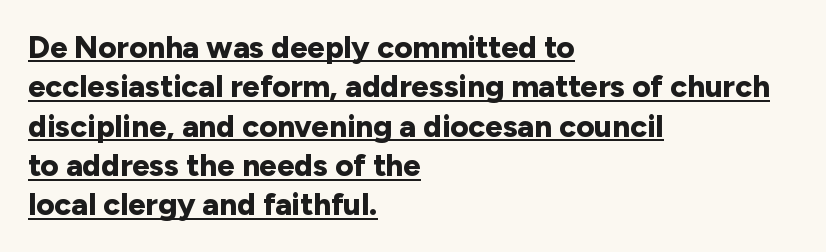
{"serif": "no", "italic": "no", "bold": "yes", "weight": "bold", "width": "normal", "stroke_contrast": "low", "x_height": "medium", "monospaced": "no", "underline": "yes", "align": "left", "line_spacing": "normal", "line_spacing_ratio": 1.27, "letter_spacing": "normal", "letter_spacing_em": 0.0, "glyph_px": 31}
